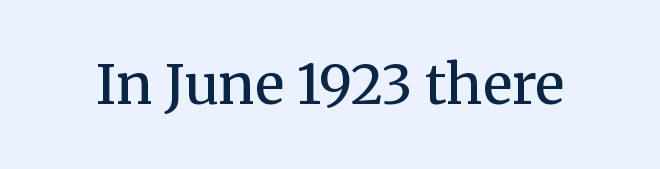
{"serif": "yes", "italic": "no", "bold": "no", "weight": "regular", "width": "normal", "stroke_contrast": "medium", "x_height": "medium", "monospaced": "no", "underline": "no", "letter_spacing": "normal", "letter_spacing_em": 0.0, "glyph_px": 55}
